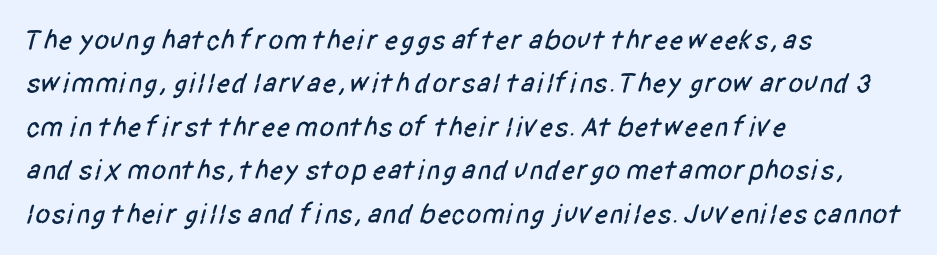
{"serif": "no", "width": "condensed", "stroke_contrast": "low", "x_height": "large", "monospaced": "no", "underline": "no", "align": "left", "line_spacing": "normal", "line_spacing_ratio": 1.55, "letter_spacing": "normal", "letter_spacing_em": 0.0, "glyph_px": 28}
